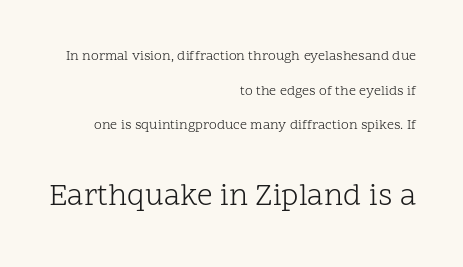
{"serif": "yes", "italic": "no", "bold": "no", "weight": "light", "width": "normal", "stroke_contrast": "low", "x_height": "medium", "monospaced": "no", "underline": "no", "align": "right", "line_spacing": "loose", "line_spacing_ratio": 2.47, "letter_spacing": "normal", "letter_spacing_em": 0.0, "larger_block": "second", "size_ratio": 2.21, "glyph_px": 31}
